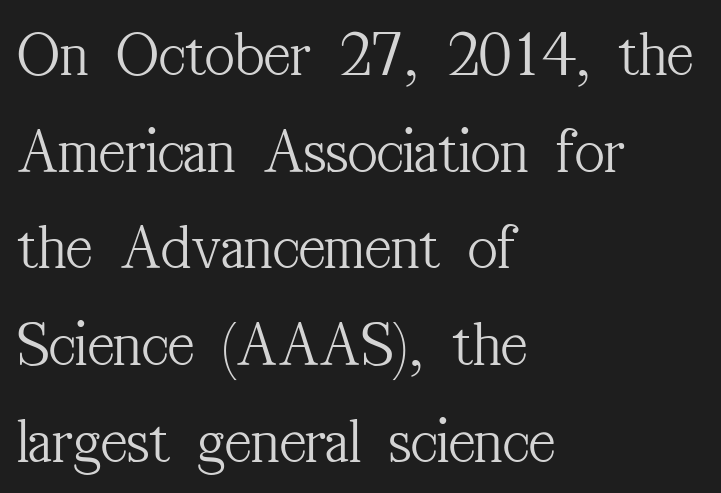
Q: Is the text bold? A: No.
Q: Is the text italic (slanted)? A: No, it is upright.
Q: Is the typeface a serif or a sans-serif typeface? A: Serif.
Q: Is the text underlined? A: No.
Q: How is the paragraph aligned? A: Left-aligned.
Q: Is the spacing between letters normal or unusually wide? A: Normal.
Q: Is the spacing between lines tight, normal or loose? A: Normal.
Q: Width (condensed, normal, or wide)? A: Condensed.
Q: Stroke contrast? A: Medium.
Q: x-height? A: Medium.
Q: Monospaced? A: No.
